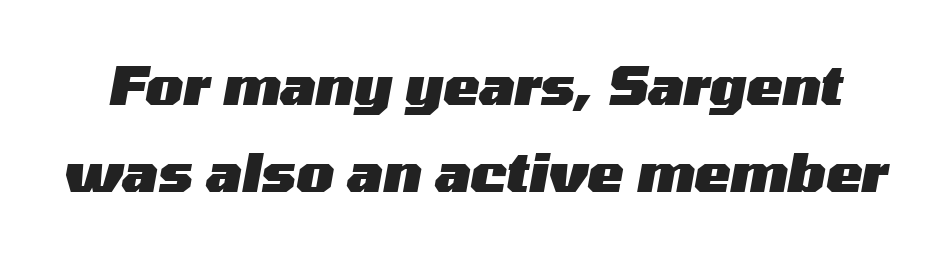
The image shows 54 px heavy, wide type, italic (leaning right); set normal line spacing (1.62x), normal letter spacing, not underlined; medium stroke contrast and a medium x-height.
